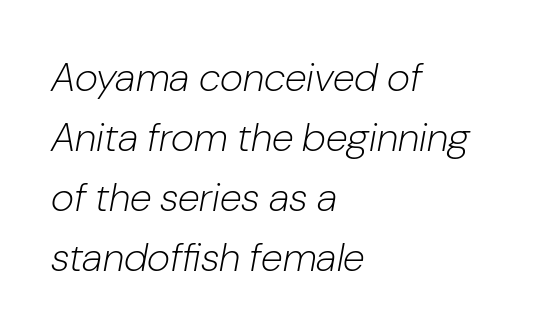
Q: Is the text bold? A: No.
Q: Is the text italic (slanted)? A: Yes, it leans right by about 10 degrees.
Q: Is the text underlined? A: No.
Q: How is the paragraph aligned? A: Left-aligned.
Q: Is the spacing between letters normal or unusually wide? A: Normal.
Q: Is the spacing between lines tight, normal or loose? A: Normal.
Q: Width (condensed, normal, or wide)? A: Normal.
Q: Stroke contrast? A: Low.
Q: x-height? A: Medium.
Q: Monospaced? A: No.
